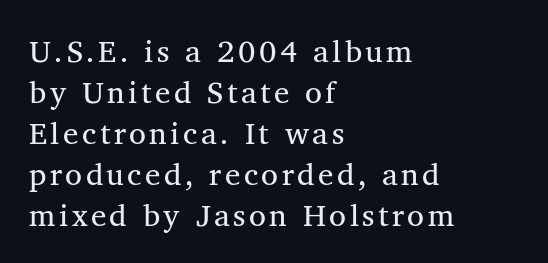
These lines are composed in type with serifs. A typesetter would mark this as roman, not italic. The ragged edge is on the right, which tells us the setting is flush left. You could not count columns in this text — the font is proportionally spaced.
